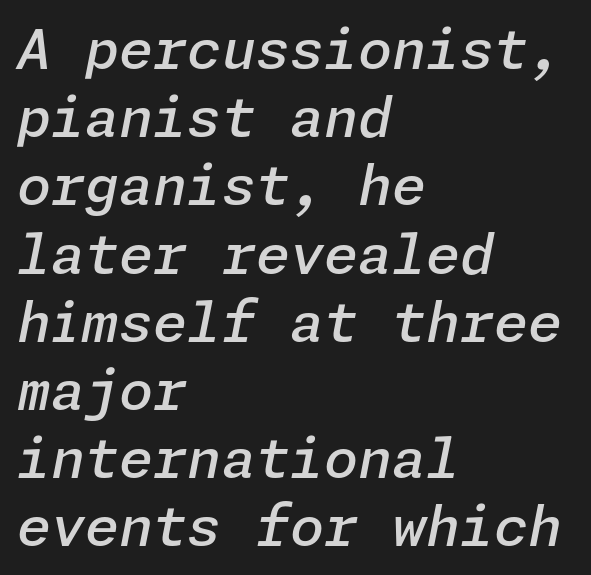
Q: Is the text bold? A: Semi-bold.
Q: Is the text italic (slanted)? A: Yes, it leans right by about 11 degrees.
Q: Is the text underlined? A: No.
Q: How is the paragraph aligned? A: Left-aligned.
Q: Is the spacing between letters normal or unusually wide? A: Normal.
Q: Width (condensed, normal, or wide)? A: Normal.
Q: Stroke contrast? A: Low.
Q: x-height? A: Medium.
